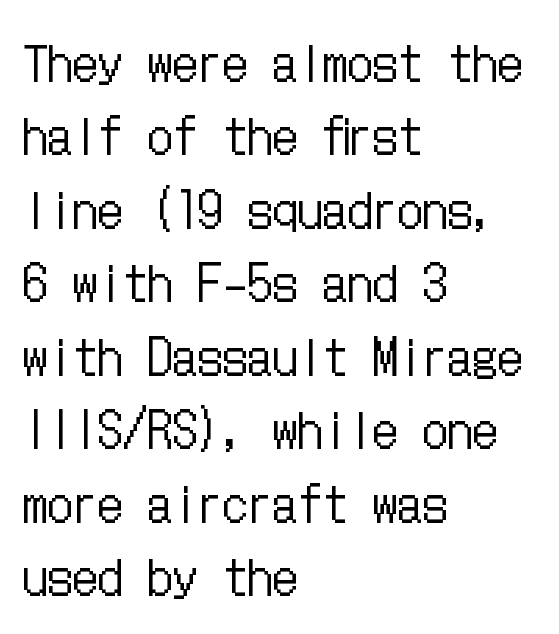
The image shows 50 px regular-weight, condensed type, upright; set left-aligned, normal line spacing (1.47x), normal letter spacing, not underlined; low stroke contrast and a medium x-height.
